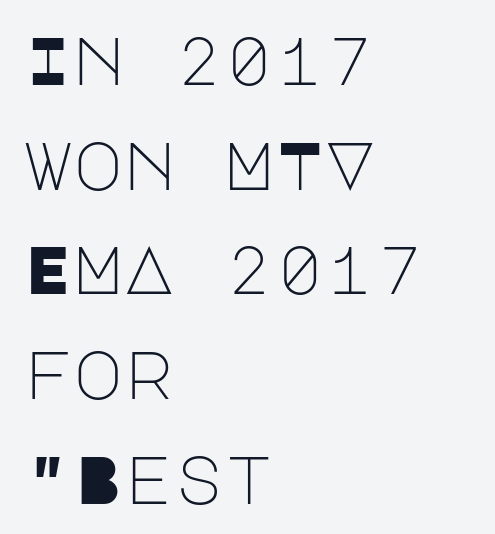
Q: Is the text bold? A: No.
Q: Is the text italic (slanted)? A: No, it is upright.
Q: Is the typeface a serif or a sans-serif typeface? A: Sans-serif.
Q: Is the text underlined? A: No.
Q: How is the paragraph aligned? A: Left-aligned.
Q: Is the spacing between letters normal or unusually wide? A: Normal.
Q: Is the spacing between lines tight, normal or loose? A: Normal.
Q: Width (condensed, normal, or wide)? A: Normal.
Q: Stroke contrast? A: Low.
Q: x-height? A: Large.
